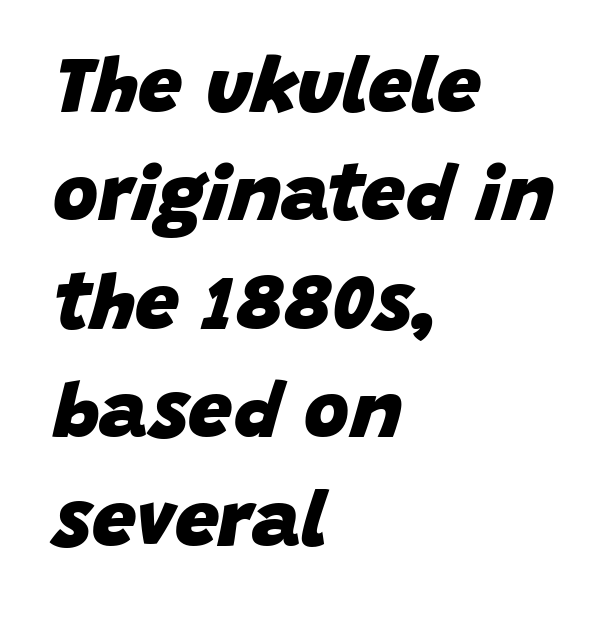
Q: Is the text bold? A: Yes.
Q: Is the text italic (slanted)? A: Yes, it leans right by about 15 degrees.
Q: Is the text underlined? A: No.
Q: How is the paragraph aligned? A: Left-aligned.
Q: Is the spacing between letters normal or unusually wide? A: Normal.
Q: Is the spacing between lines tight, normal or loose? A: Normal.
Q: Width (condensed, normal, or wide)? A: Normal.
Q: Stroke contrast? A: Low.
Q: x-height? A: Large.
Q: Monospaced? A: No.
